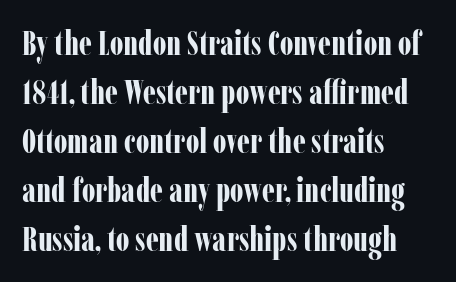
Notice how descenders clear the ascenders below comfortably — that's standard leading. Each glyph is drawn with heavy, bold strokes. One-word summary of the alignment: left. A typesetter would mark this as roman, not italic. Is this a fixed-width face? No — the glyphs have proportional, varying widths.
